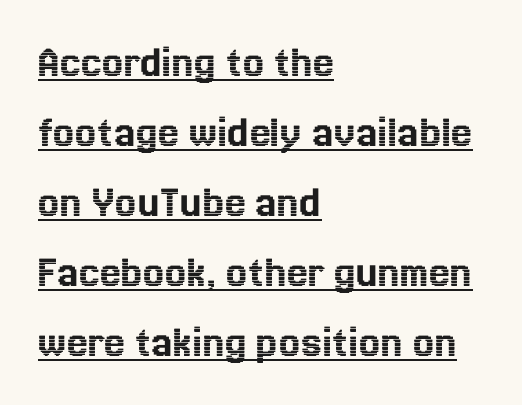
The block of text has a typical density, with ordinary space between rows. This sample carries an underscore along the baseline area. Honestly, the letter spacing is just normal — you wouldn't notice it. Italic? Not at all — the glyphs are vertical. Layout note: lines flush left.
